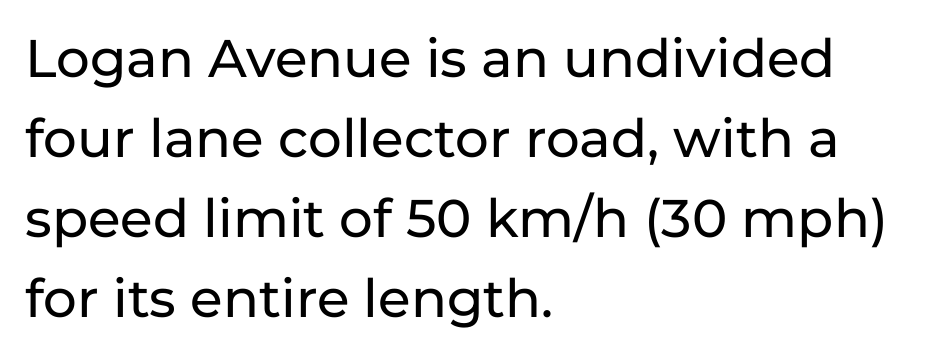
{"serif": "no", "italic": "no", "width": "normal", "stroke_contrast": "low", "x_height": "medium", "monospaced": "no", "underline": "no", "align": "left", "line_spacing": "normal", "line_spacing_ratio": 1.51, "letter_spacing": "normal", "letter_spacing_em": 0.0, "glyph_px": 53}
